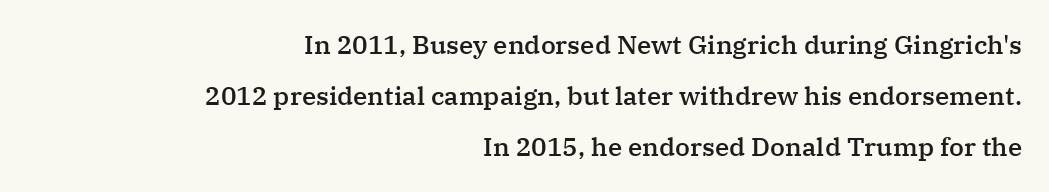
If you measured baseline to baseline, you'd find a long distance. Underlining? Definitely not there. These lines keep a tight, regular rhythm from letter to letter. The characters look somewhat weighty, a semibold short of true bold.
